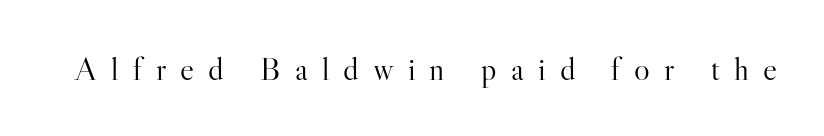
{"serif": "yes", "italic": "no", "bold": "no", "weight": "light", "width": "normal", "stroke_contrast": "high", "x_height": "small", "monospaced": "no", "underline": "no", "letter_spacing": "wide", "letter_spacing_em": 0.43, "glyph_px": 33}
